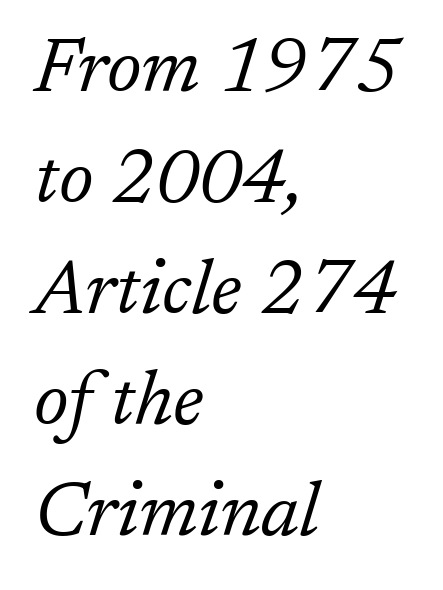
The image shows 77 px light serif type, italic (leaning right); set left-aligned, normal line spacing (1.44x), normal letter spacing, not underlined; low stroke contrast and a medium x-height.
